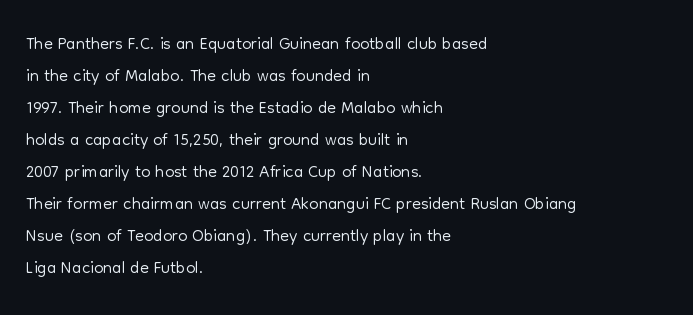
The passage shown is not underscored anywhere. Words appear dense and cohesive because spacing is normal. Alignment: flush left. Unlike italic type, these characters show no tilt at all.
